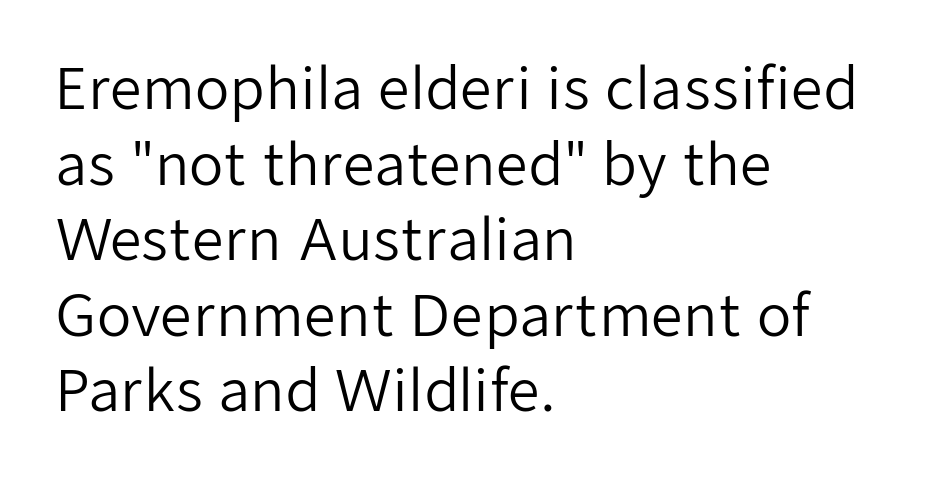
{"serif": "no", "italic": "no", "bold": "no", "weight": "regular", "width": "normal", "stroke_contrast": "low", "x_height": "medium", "monospaced": "no", "underline": "no", "align": "left", "line_spacing": "normal", "line_spacing_ratio": 1.35, "letter_spacing": "normal", "letter_spacing_em": 0.0, "glyph_px": 56}
